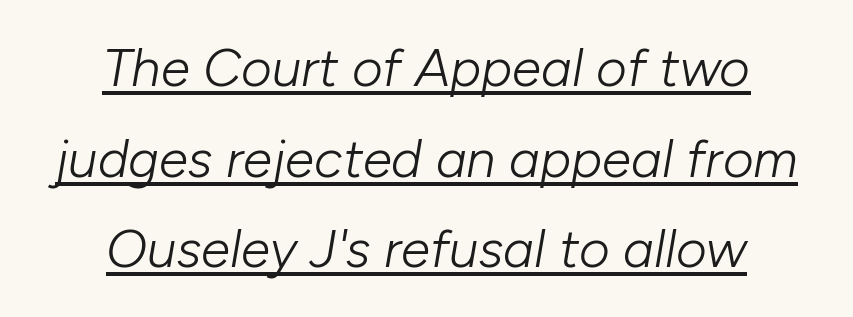
The image shows 53 px light type, italic (leaning right); set centered, line spacing 1.71x, normal letter spacing, underlined; low stroke contrast and a medium x-height.
